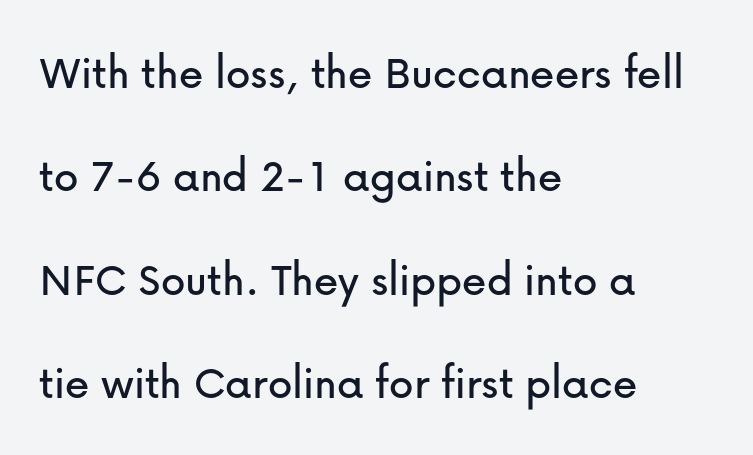
The image shows 49 px sans-serif type, upright; set left-aligned, loose line spacing (2.11x), normal letter spacing, not underlined; low stroke contrast and a medium x-height.
